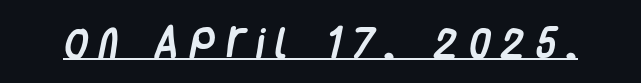
The image shows 34 px condensed sans-serif type; set unusually wide letter spacing (+0.32 em), underlined; low stroke contrast and a large x-height.
